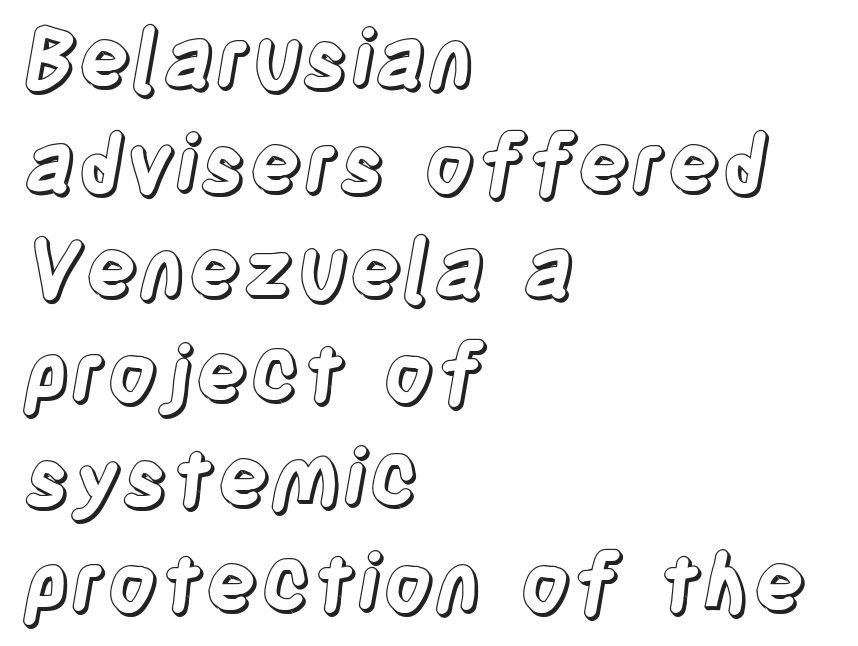
Proportional: the letters do not fall into vertical columns. This rendering leaves character spacing at its baseline value. What's the leading like? Ordinary, nothing unusual. The strip under each line holds only bare page. Caption: multi-line text, flush left, ragged right.
